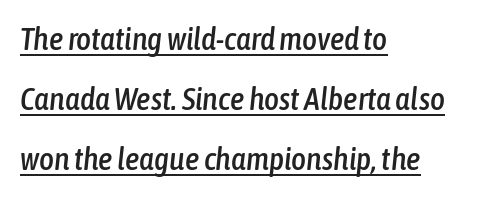
The image shows 32 px condensed type, italic (leaning right); set left-aligned, line spacing 1.87x, normal letter spacing, underlined; low stroke contrast and a medium x-height.
